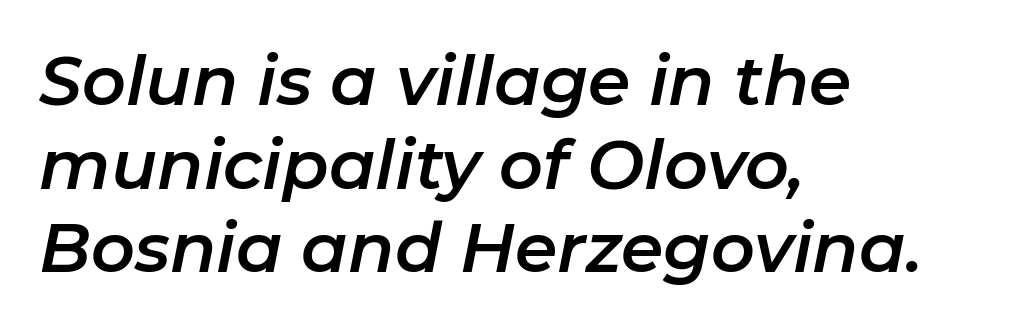
Q: Is the text italic (slanted)? A: Yes, it leans right by about 11 degrees.
Q: Is the text underlined? A: No.
Q: How is the paragraph aligned? A: Left-aligned.
Q: Is the spacing between letters normal or unusually wide? A: Normal.
Q: Width (condensed, normal, or wide)? A: Normal.
Q: Stroke contrast? A: Low.
Q: x-height? A: Medium.
Q: Monospaced? A: No.
